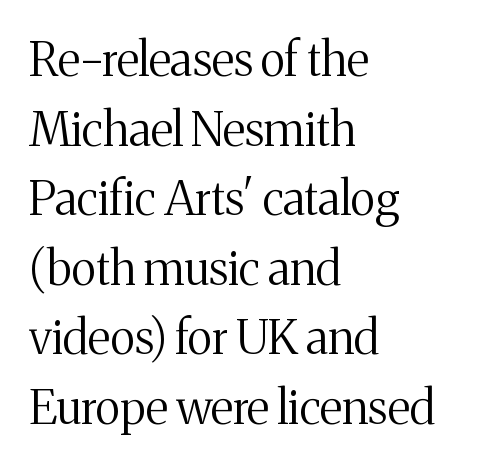
{"serif": "yes", "italic": "no", "bold": "no", "weight": "regular", "width": "normal", "stroke_contrast": "medium", "x_height": "medium", "monospaced": "no", "underline": "no", "align": "left", "line_spacing": "normal", "line_spacing_ratio": 1.48, "letter_spacing": "normal", "letter_spacing_em": 0.0, "glyph_px": 47}
